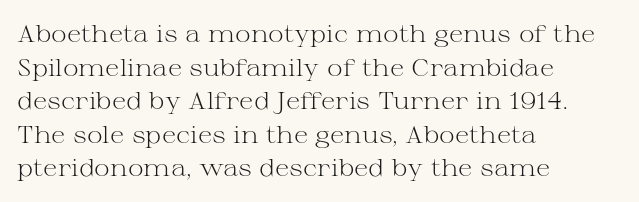
{"italic": "no", "bold": "no", "underline": "no", "align": "left", "line_spacing": "normal", "line_spacing_ratio": 1.4, "letter_spacing": "normal", "letter_spacing_em": 0.0, "glyph_px": 24}
